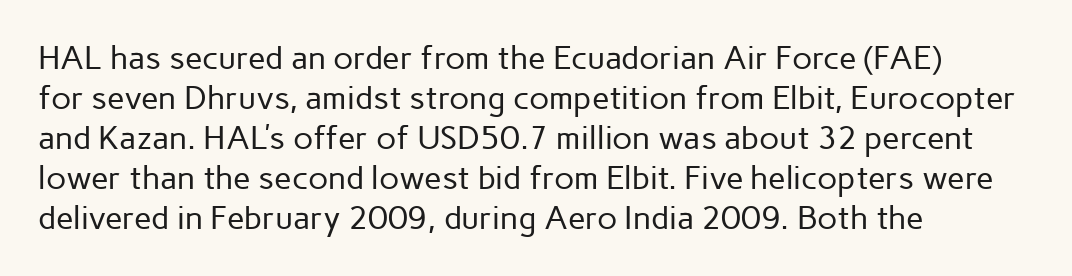
The image shows 32 px regular-weight sans-serif type, upright; set left-aligned, normal line spacing (1.25x), normal letter spacing, not underlined; low stroke contrast and a medium x-height.
